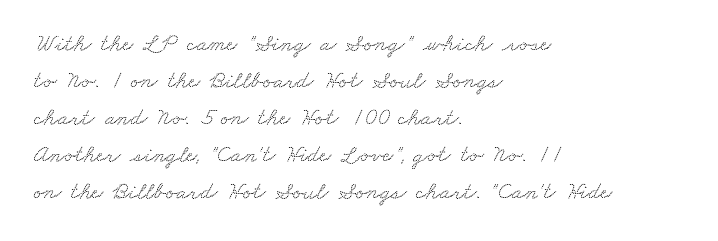
The space beneath each line is pristine and unruled. Nobody touched the tracking dial on this one. One-word summary of the alignment: left. The vertical gap from one line to the next is medium.
